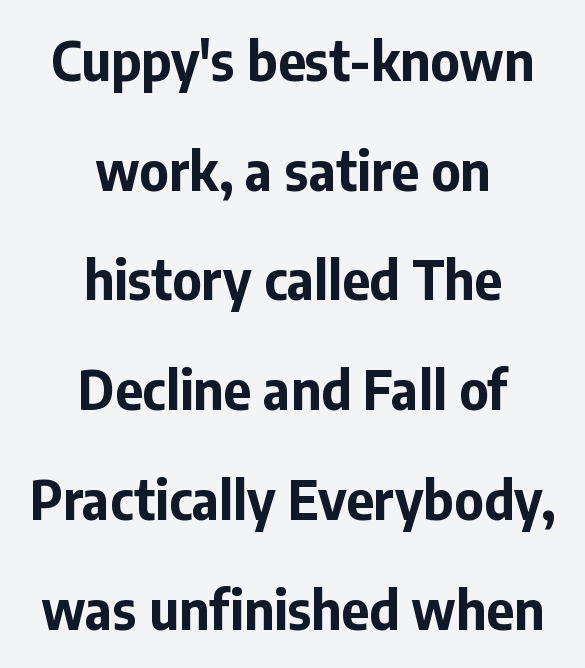
{"serif": "no", "italic": "no", "bold": "yes", "weight": "bold", "width": "normal", "stroke_contrast": "low", "x_height": "medium", "monospaced": "no", "underline": "no", "align": "center", "line_spacing": "loose", "line_spacing_ratio": 2.07, "letter_spacing": "normal", "letter_spacing_em": 0.0, "glyph_px": 53}
